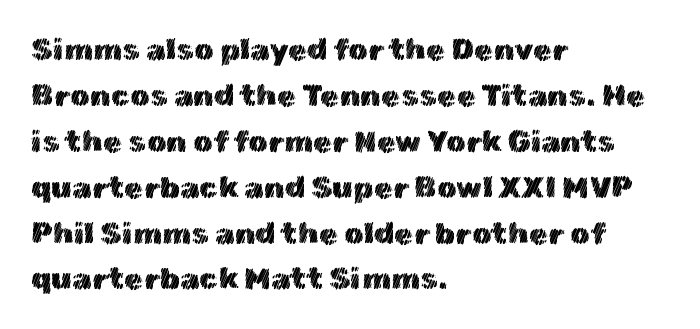
{"italic": "no", "width": "normal", "x_height": "medium", "monospaced": "no", "underline": "no", "align": "left", "line_spacing": "normal", "line_spacing_ratio": 1.48, "letter_spacing": "normal", "letter_spacing_em": 0.0, "glyph_px": 31}
